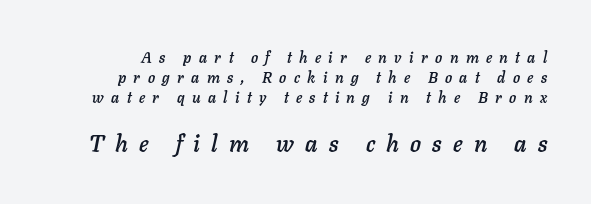
{"italic": "yes", "lean": "right", "slant_degrees": 11, "underline": "no", "line_spacing": "normal", "line_spacing_ratio": 1.35, "letter_spacing": "wide", "letter_spacing_em": 0.49, "larger_block": "second", "size_ratio": 1.53, "glyph_px": 23}
